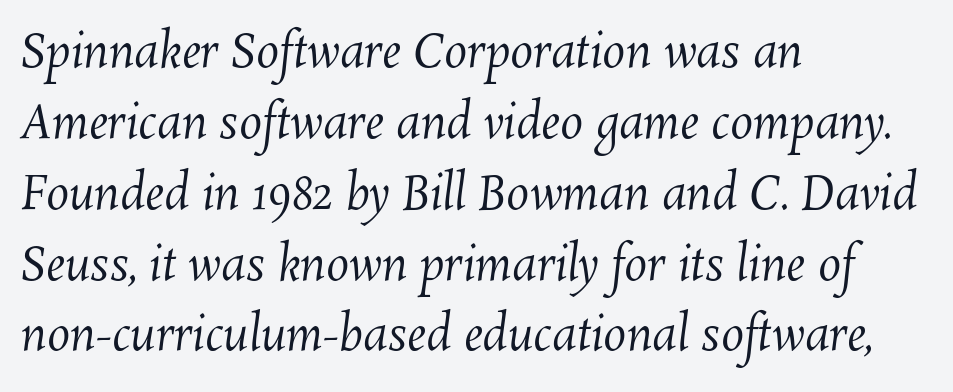
Tracking value appears to be zero — textbook default spacing. Which margin do the lines hug? The left one — the right edge is uneven. Beneath every word, the page is bare. Do the characters align in a grid? No, the font is proportional. Horizontal bands of white between lines are of average thickness.
